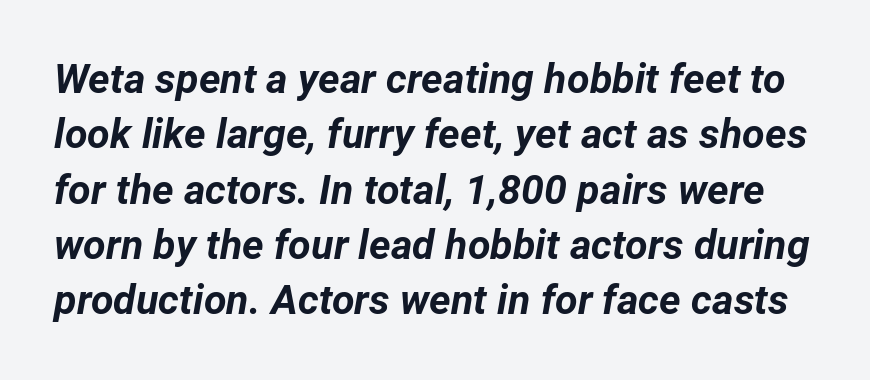
{"italic": "yes", "lean": "right", "slant_degrees": 12, "bold": "yes", "weight": "bold", "width": "normal", "stroke_contrast": "low", "x_height": "medium", "monospaced": "no", "underline": "no", "line_spacing": "normal", "line_spacing_ratio": 1.35, "letter_spacing": "normal", "letter_spacing_em": 0.0, "glyph_px": 41}
